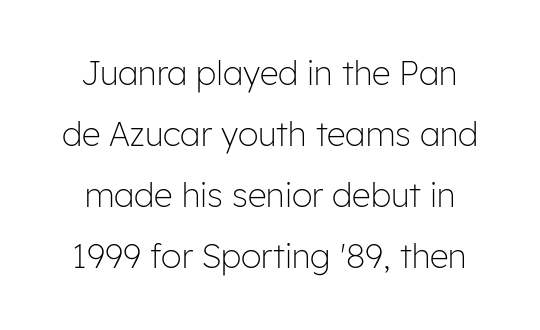
{"serif": "no", "italic": "no", "bold": "no", "weight": "light", "width": "normal", "stroke_contrast": "low", "x_height": "medium", "monospaced": "no", "underline": "no", "line_spacing_ratio": 1.85, "letter_spacing": "normal", "letter_spacing_em": 0.0, "glyph_px": 33}
